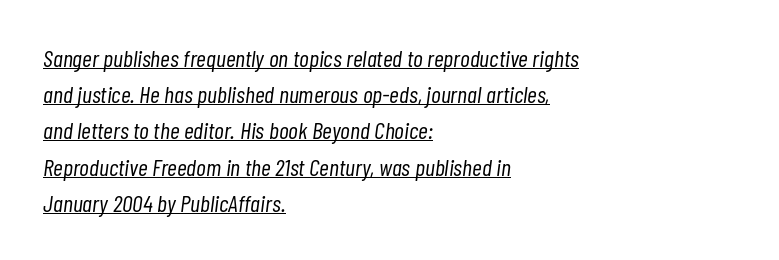
Q: Is the text bold? A: No.
Q: Is the text italic (slanted)? A: Yes, it leans right by about 7 degrees.
Q: Is the text underlined? A: Yes.
Q: How is the paragraph aligned? A: Left-aligned.
Q: Is the spacing between letters normal or unusually wide? A: Normal.
Q: Is the spacing between lines tight, normal or loose? A: Normal.
